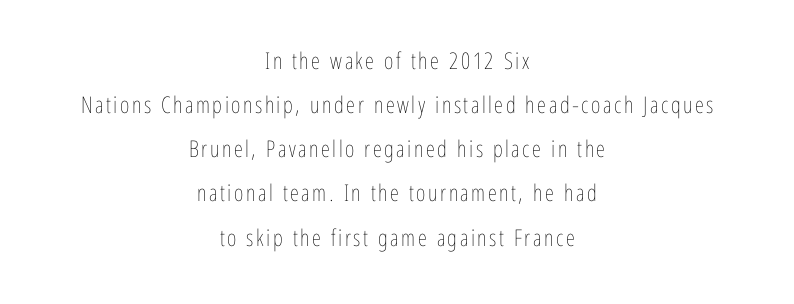
The image shows 23 px text type, upright; set centered, loose line spacing (1.92x), not underlined.
